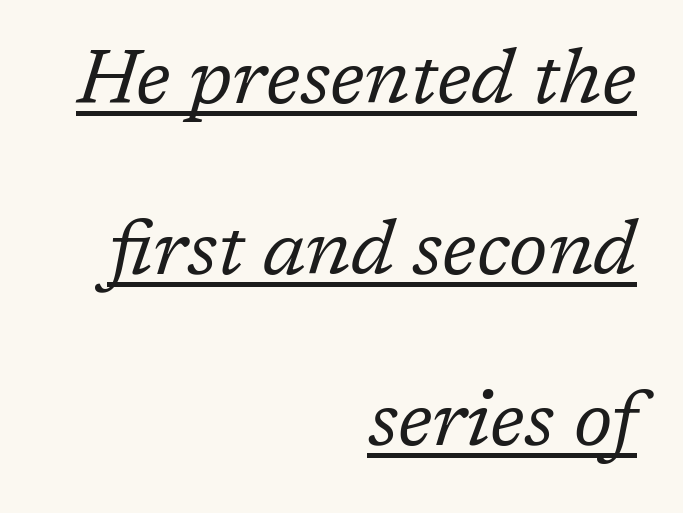
Q: Is the text bold? A: No.
Q: Is the text italic (slanted)? A: Yes, it leans right by about 17 degrees.
Q: Is the typeface a serif or a sans-serif typeface? A: Serif.
Q: Is the text underlined? A: Yes.
Q: How is the paragraph aligned? A: Right-aligned.
Q: Is the spacing between letters normal or unusually wide? A: Normal.
Q: Is the spacing between lines tight, normal or loose? A: Loose.
Q: Width (condensed, normal, or wide)? A: Normal.
Q: Stroke contrast? A: Low.
Q: x-height? A: Medium.
Q: Monospaced? A: No.
